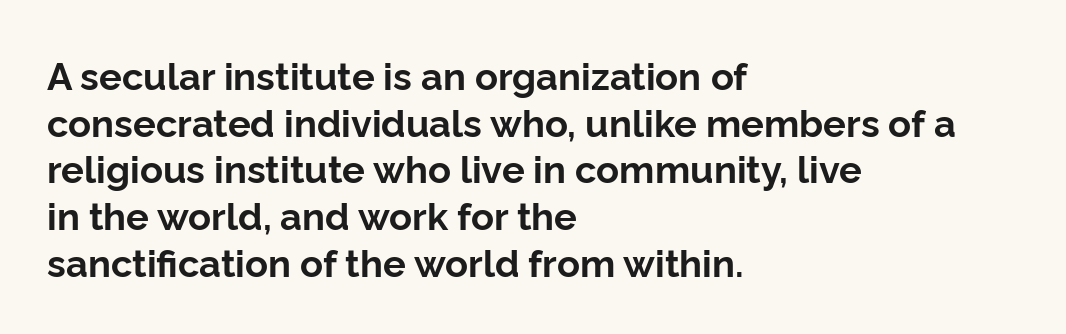
Q: Is the text bold? A: Yes.
Q: Is the text italic (slanted)? A: No, it is upright.
Q: Is the typeface a serif or a sans-serif typeface? A: Sans-serif.
Q: Is the text underlined? A: No.
Q: How is the paragraph aligned? A: Left-aligned.
Q: Is the spacing between letters normal or unusually wide? A: Normal.
Q: Width (condensed, normal, or wide)? A: Normal.
Q: Stroke contrast? A: Low.
Q: x-height? A: Medium.
Q: Monospaced? A: No.
